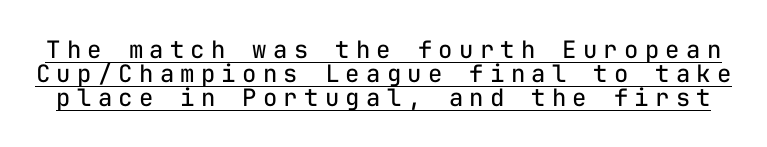
The image shows 24 px text type, upright; set tight line spacing (1.0x), unusually wide letter spacing (+0.26 em), underlined.
